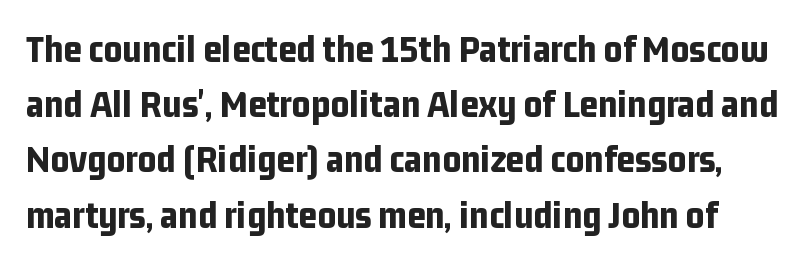
Q: Is the text bold? A: Yes.
Q: Is the text italic (slanted)? A: No, it is upright.
Q: Is the typeface a serif or a sans-serif typeface? A: Sans-serif.
Q: Is the text underlined? A: No.
Q: Is the spacing between letters normal or unusually wide? A: Normal.
Q: Is the spacing between lines tight, normal or loose? A: Normal.
Q: Width (condensed, normal, or wide)? A: Condensed.
Q: Stroke contrast? A: Low.
Q: x-height? A: Medium.
Q: Monospaced? A: No.
